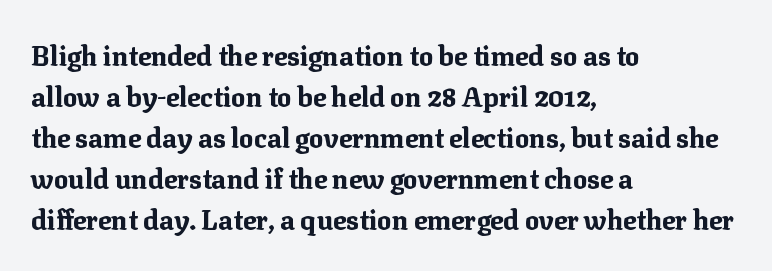
The image shows 27 px bold type, upright; set left-aligned, normal line spacing (1.52x), normal letter spacing, not underlined.
